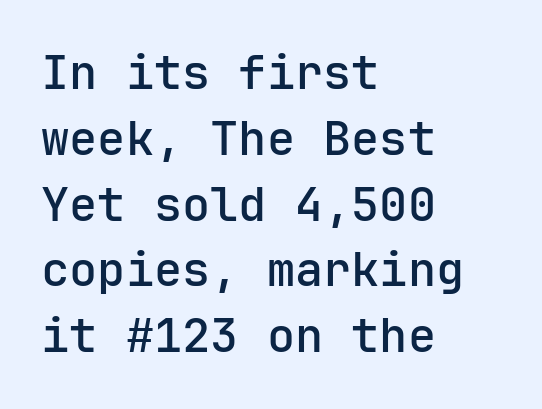
The image shows 47 px semibold sans-serif type, upright; set left-aligned, normal line spacing (1.4x), normal letter spacing, not underlined; low stroke contrast and a medium x-height.
